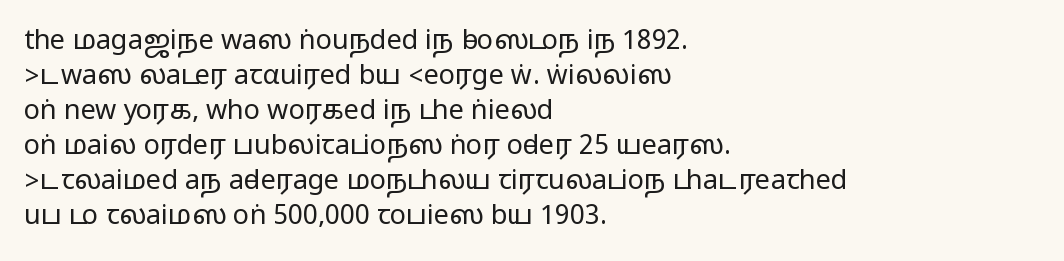
Q: Is the text italic (slanted)? A: No, it is upright.
Q: Is the text underlined? A: No.
Q: How is the paragraph aligned? A: Left-aligned.
Q: Is the spacing between letters normal or unusually wide? A: Normal.
Q: Is the spacing between lines tight, normal or loose? A: Normal.
